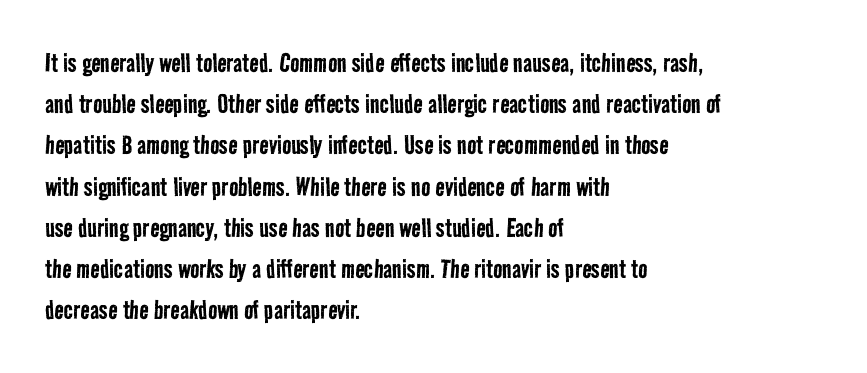
{"serif": "no", "bold": "no", "weight": "regular", "width": "condensed", "stroke_contrast": "low", "x_height": "medium", "monospaced": "no", "underline": "no", "align": "left", "line_spacing": "normal", "line_spacing_ratio": 1.33, "letter_spacing": "normal", "letter_spacing_em": 0.0, "glyph_px": 31}
